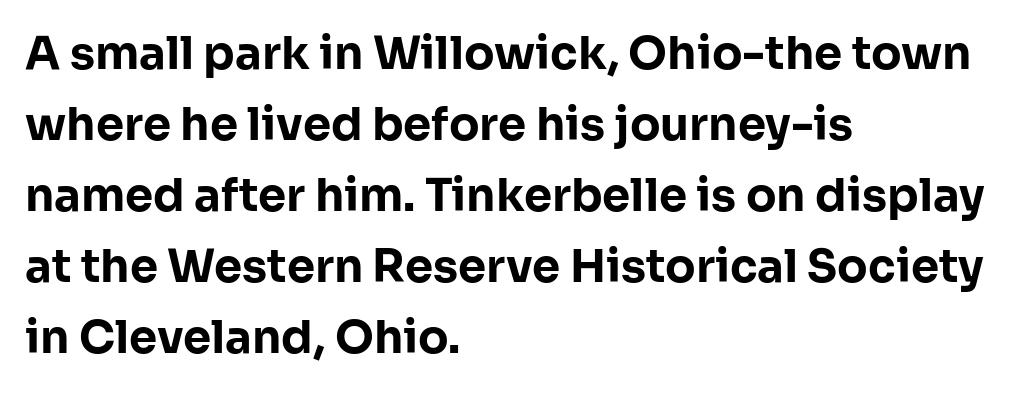
{"serif": "no", "italic": "no", "bold": "yes", "weight": "bold", "width": "normal", "stroke_contrast": "low", "x_height": "medium", "monospaced": "no", "underline": "no", "align": "left", "line_spacing": "normal", "line_spacing_ratio": 1.58, "letter_spacing": "normal", "letter_spacing_em": 0.0, "glyph_px": 45}
